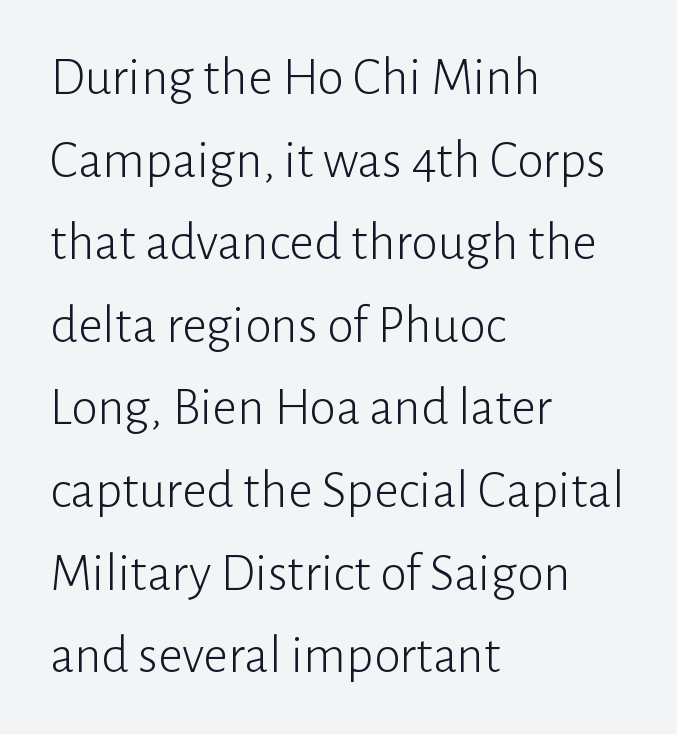
Q: Is the text bold? A: No.
Q: Is the text italic (slanted)? A: No, it is upright.
Q: Is the typeface a serif or a sans-serif typeface? A: Sans-serif.
Q: Is the text underlined? A: No.
Q: How is the paragraph aligned? A: Left-aligned.
Q: Is the spacing between letters normal or unusually wide? A: Normal.
Q: Is the spacing between lines tight, normal or loose? A: Normal.
Q: Width (condensed, normal, or wide)? A: Normal.
Q: Stroke contrast? A: Low.
Q: x-height? A: Medium.
Q: Monospaced? A: No.
